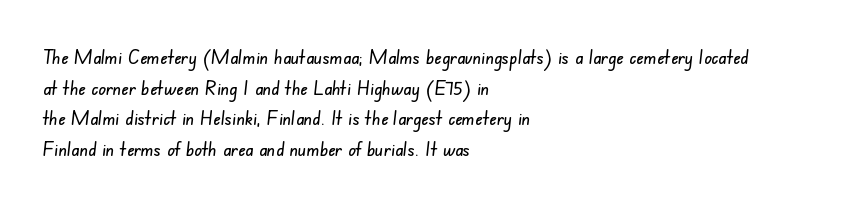
Glyph-to-glyph distance matches everyday printed text. The strip under each line holds only bare page. The line-height multiplier appears to be the usual default. The ragged edge is on the right, which tells us the setting is flush left.
